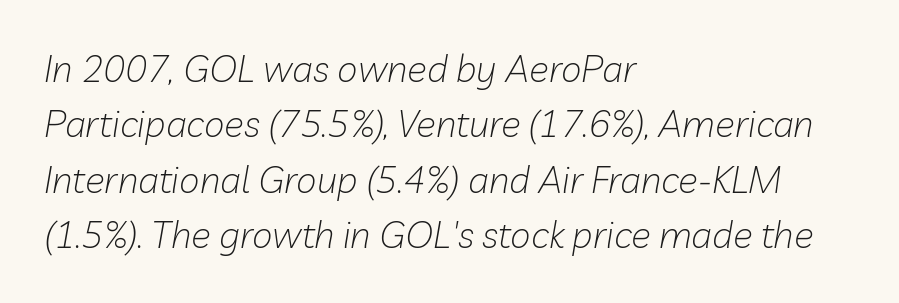
Q: Is the text bold? A: No.
Q: Is the text italic (slanted)? A: Yes, it leans right by about 10 degrees.
Q: Is the text underlined? A: No.
Q: How is the paragraph aligned? A: Left-aligned.
Q: Is the spacing between letters normal or unusually wide? A: Normal.
Q: Is the spacing between lines tight, normal or loose? A: Normal.
Q: Width (condensed, normal, or wide)? A: Normal.
Q: Stroke contrast? A: Low.
Q: x-height? A: Medium.
Q: Monospaced? A: No.
